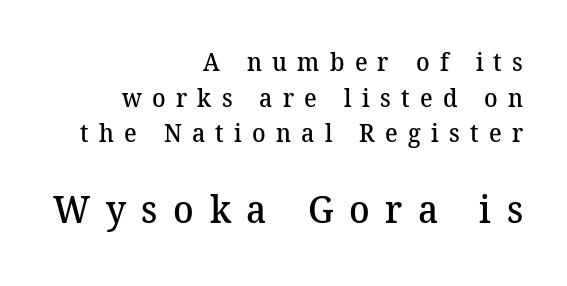
Q: Is the text bold? A: Semi-bold.
Q: Is the typeface a serif or a sans-serif typeface? A: Serif.
Q: Is the text underlined? A: No.
Q: How is the paragraph aligned? A: Right-aligned.
Q: Is the spacing between letters normal or unusually wide? A: Unusually wide.
Q: Is the spacing between lines tight, normal or loose? A: Normal.
Q: Which block of text is set in a larger size, the first (top) or the second (bottom)? A: The second (bottom) one.
Q: Width (condensed, normal, or wide)? A: Normal.
Q: Stroke contrast? A: Medium.
Q: x-height? A: Medium.
Q: Monospaced? A: No.
